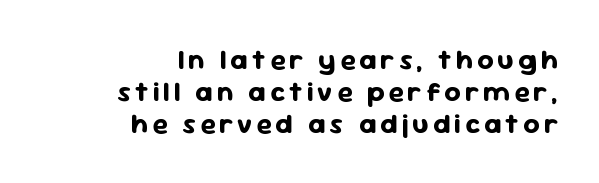
Each row of text sits above clean, open space. The strokes are fattened all the way to bold. The passage shown is typeset with a sans-serif family. Notice how the stems are strictly vertical — no italics here. Rows of type sit shoulder to shoulder in the vertical direction. Think of a printed novel: that variable character pitch is what you see here.
